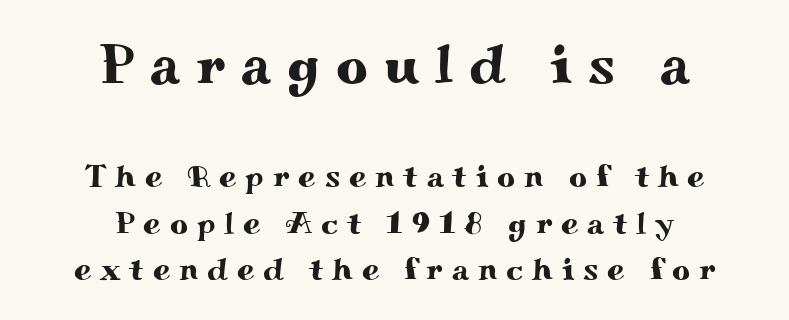
Q: Is the text italic (slanted)? A: No, it is upright.
Q: Is the typeface a serif or a sans-serif typeface? A: Serif.
Q: Is the text underlined? A: No.
Q: How is the paragraph aligned? A: Centered.
Q: Is the spacing between letters normal or unusually wide? A: Unusually wide.
Q: Is the spacing between lines tight, normal or loose? A: Normal.
Q: Which block of text is set in a larger size, the first (top) or the second (bottom)? A: The first (top) one.
Q: Width (condensed, normal, or wide)? A: Wide.
Q: Stroke contrast? A: Medium.
Q: x-height? A: Small.
Q: Monospaced? A: No.
